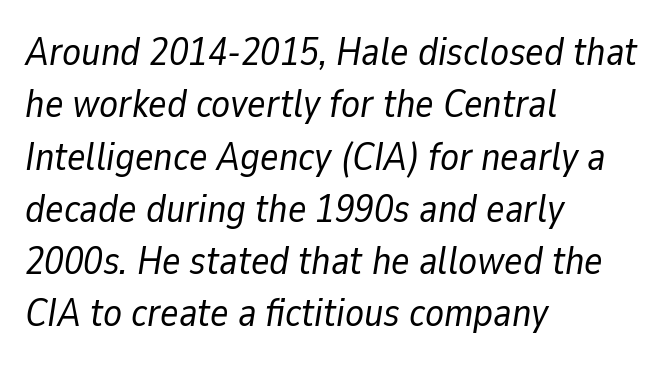
If you drew a ruler down the left edge, every line would touch it. Think standard paragraph weight, or any step lighter than that. The face used here has a pronounced slope to its letters. Honestly, the row spacing looks completely unremarkable.
